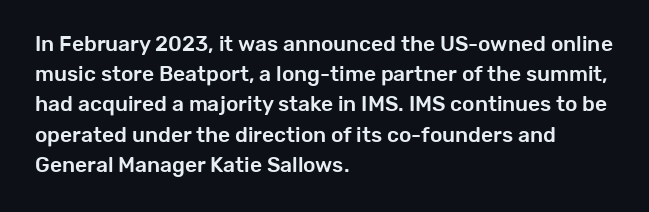
The image shows 21 px text type, upright; set left-aligned, normal line spacing (1.44x), normal letter spacing, not underlined.
